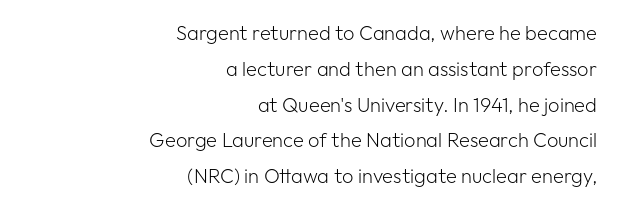
{"italic": "no", "bold": "no", "underline": "no", "align": "right", "line_spacing_ratio": 1.79, "letter_spacing": "normal", "letter_spacing_em": 0.0, "glyph_px": 20}
